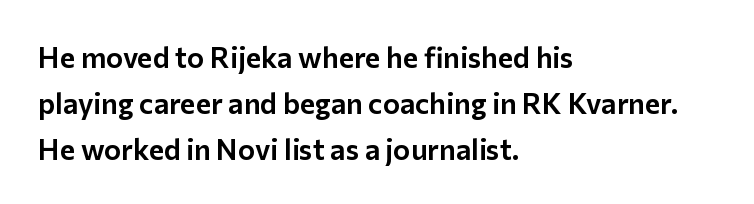
The image shows 29 px sans-serif type, upright; set left-aligned, normal line spacing (1.58x), normal letter spacing, not underlined; low stroke contrast and a medium x-height.
